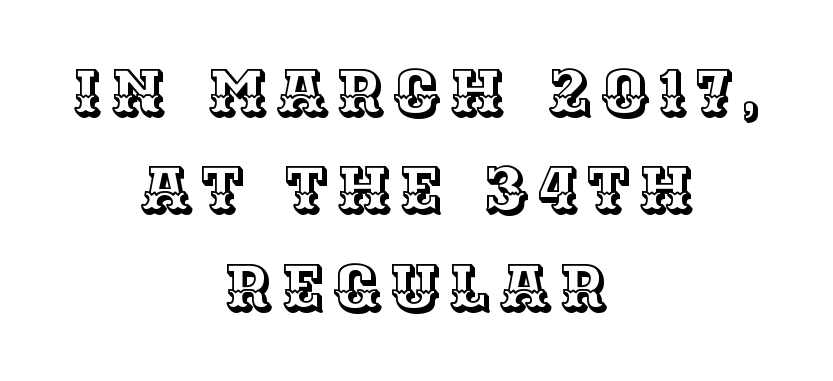
{"italic": "no", "width": "normal", "x_height": "large", "monospaced": "no", "underline": "no", "align": "center", "line_spacing": "normal", "line_spacing_ratio": 1.5, "glyph_px": 65}
